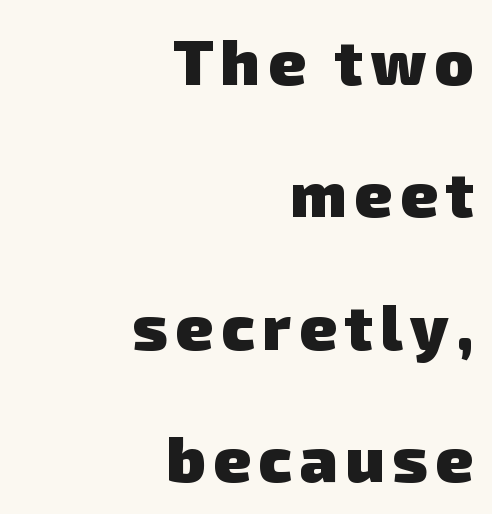
{"serif": "no", "bold": "yes", "weight": "heavy", "width": "normal", "stroke_contrast": "low", "x_height": "medium", "monospaced": "no", "underline": "no", "align": "right", "line_spacing": "loose", "line_spacing_ratio": 2.07, "glyph_px": 64}
